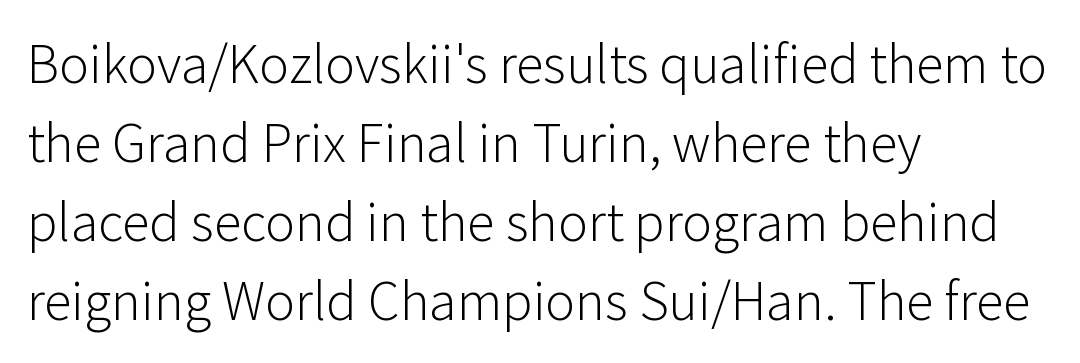
{"serif": "no", "italic": "no", "bold": "no", "weight": "light", "width": "normal", "stroke_contrast": "low", "x_height": "medium", "monospaced": "no", "underline": "no", "align": "left", "line_spacing": "normal", "line_spacing_ratio": 1.41, "letter_spacing": "normal", "letter_spacing_em": 0.0, "glyph_px": 56}
